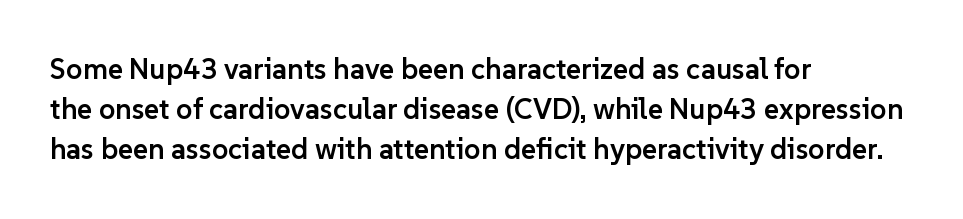
{"serif": "no", "italic": "no", "bold": "semi", "weight": "semibold", "width": "normal", "stroke_contrast": "low", "x_height": "medium", "monospaced": "no", "underline": "no", "align": "left", "line_spacing": "normal", "line_spacing_ratio": 1.38, "letter_spacing": "normal", "letter_spacing_em": 0.0, "glyph_px": 29}
